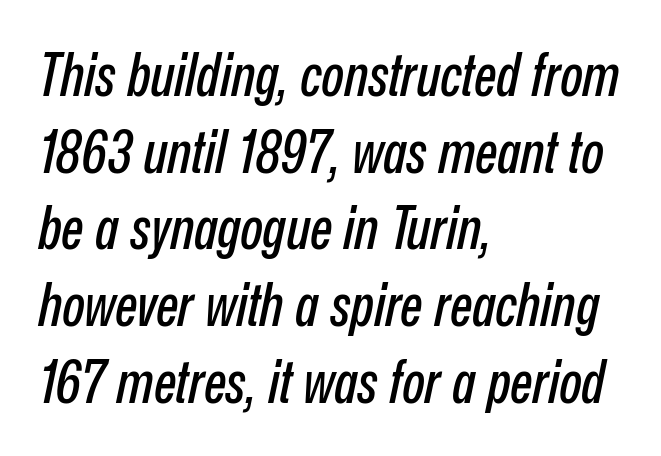
The image shows 59 px condensed type, italic (leaning right); set left-aligned, normal line spacing (1.3x), normal letter spacing, not underlined; low stroke contrast and a medium x-height.
